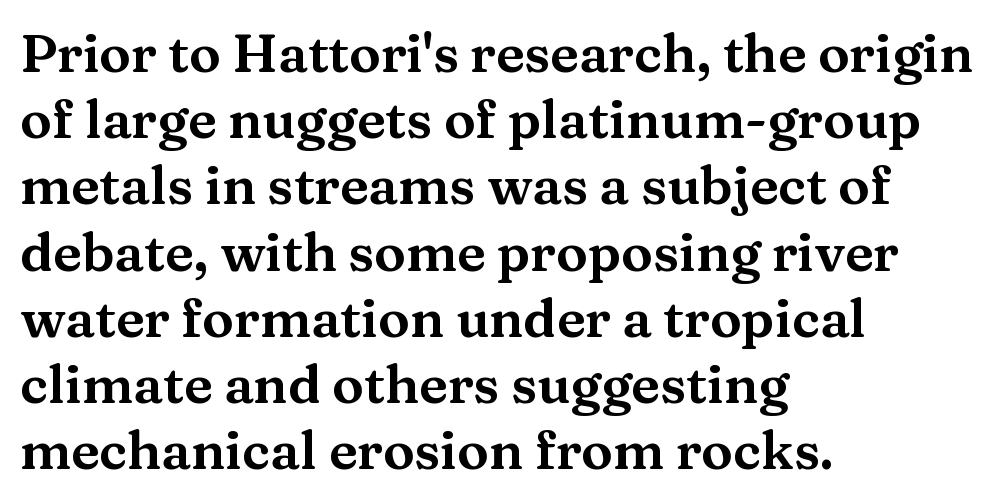
{"serif": "yes", "italic": "no", "width": "wide", "stroke_contrast": "medium", "x_height": "medium", "monospaced": "no", "underline": "no", "align": "left", "line_spacing": "normal", "line_spacing_ratio": 1.25, "letter_spacing": "normal", "letter_spacing_em": 0.0, "glyph_px": 53}
